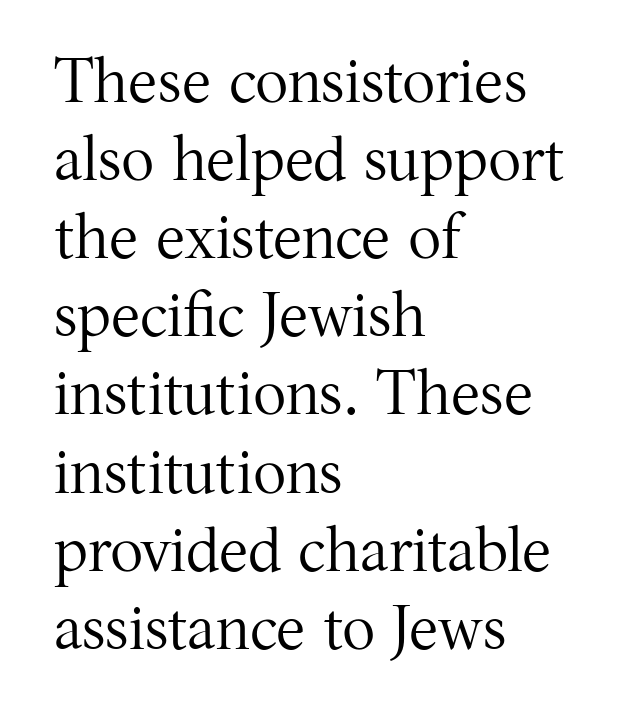
{"serif": "yes", "italic": "no", "bold": "no", "weight": "regular", "width": "normal", "stroke_contrast": "medium", "x_height": "medium", "monospaced": "no", "underline": "no", "align": "left", "line_spacing": "normal", "line_spacing_ratio": 1.26, "letter_spacing": "normal", "letter_spacing_em": 0.0, "glyph_px": 62}
